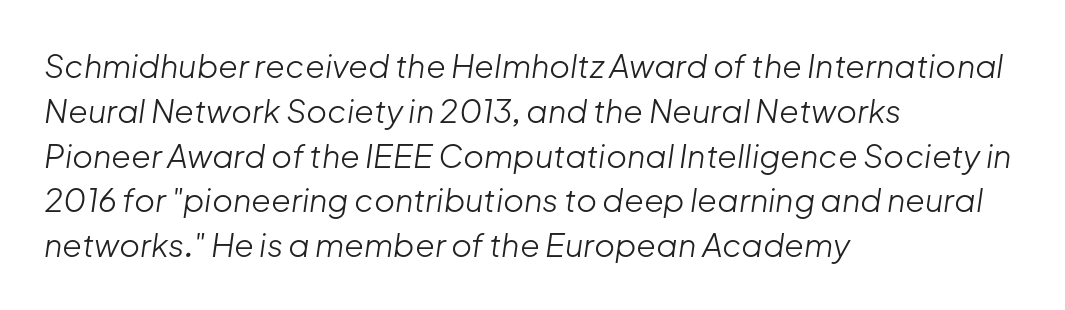
Q: Is the text bold? A: No.
Q: Is the text italic (slanted)? A: Yes, it leans right by about 8 degrees.
Q: Is the text underlined? A: No.
Q: How is the paragraph aligned? A: Left-aligned.
Q: Is the spacing between letters normal or unusually wide? A: Normal.
Q: Is the spacing between lines tight, normal or loose? A: Normal.
Q: Width (condensed, normal, or wide)? A: Normal.
Q: Stroke contrast? A: Low.
Q: x-height? A: Medium.
Q: Monospaced? A: No.
